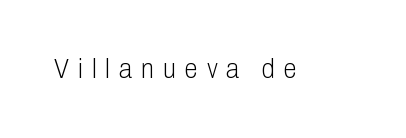
Rule under the text: the space is simply empty. The face used here is rendered with a markedly widened letterfit. Does the lettering tilt? It doesn't — this is upright. Letters have the restrained weight of plain body copy at most.
